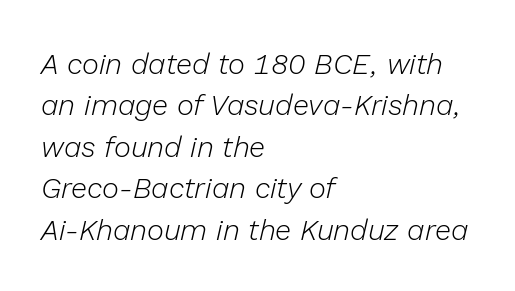
{"italic": "yes", "lean": "right", "slant_degrees": 13, "bold": "no", "weight": "light", "width": "normal", "stroke_contrast": "low", "x_height": "medium", "monospaced": "no", "underline": "no", "align": "left", "line_spacing": "normal", "line_spacing_ratio": 1.43, "letter_spacing": "normal", "letter_spacing_em": 0.0, "glyph_px": 29}
